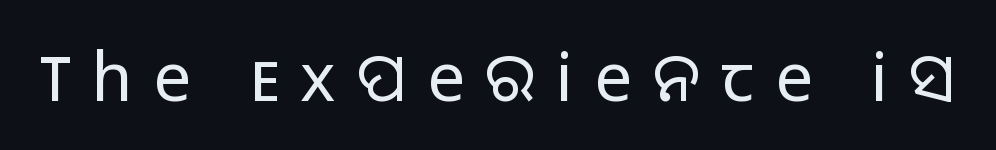
The image shows 67 px regular-weight sans-serif type, upright; set unusually wide letter spacing (+0.31 em), not underlined; low stroke contrast and a medium x-height.
